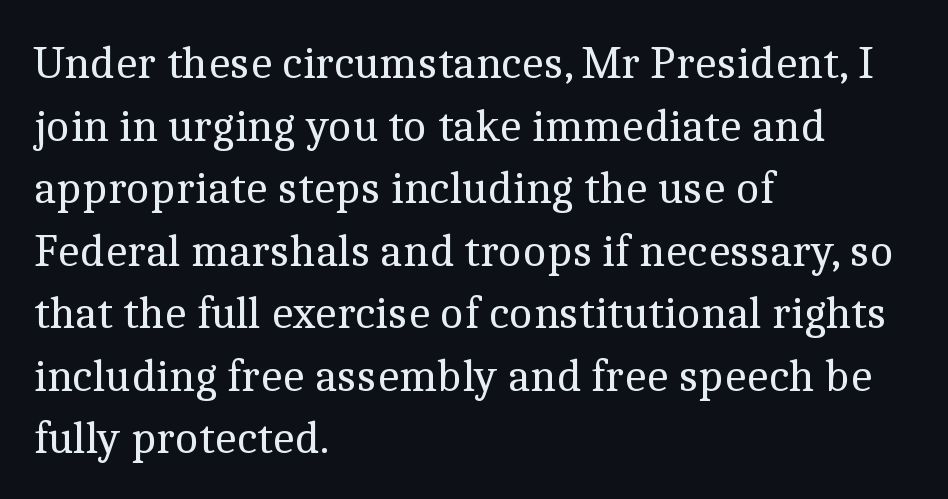
Q: Is the text bold? A: No.
Q: Is the text italic (slanted)? A: No, it is upright.
Q: Is the typeface a serif or a sans-serif typeface? A: Serif.
Q: Is the text underlined? A: No.
Q: How is the paragraph aligned? A: Left-aligned.
Q: Is the spacing between letters normal or unusually wide? A: Normal.
Q: Is the spacing between lines tight, normal or loose? A: Normal.
Q: Width (condensed, normal, or wide)? A: Normal.
Q: x-height? A: Medium.
Q: Monospaced? A: No.
